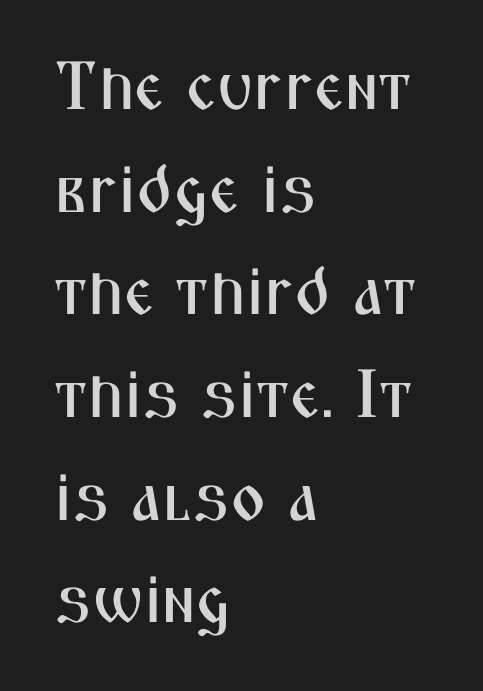
The image shows 68 px condensed sans-serif type, upright; set left-aligned, normal line spacing (1.51x), normal letter spacing, not underlined; medium stroke contrast and a medium x-height.
